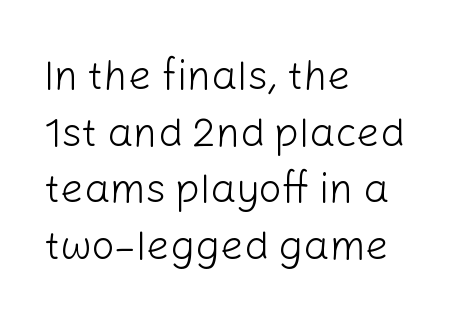
Q: Is the text bold? A: No.
Q: Is the text italic (slanted)? A: No, it is upright.
Q: Is the typeface a serif or a sans-serif typeface? A: Sans-serif.
Q: Is the text underlined? A: No.
Q: How is the paragraph aligned? A: Left-aligned.
Q: Is the spacing between letters normal or unusually wide? A: Normal.
Q: Is the spacing between lines tight, normal or loose? A: Normal.
Q: Width (condensed, normal, or wide)? A: Normal.
Q: Stroke contrast? A: Low.
Q: x-height? A: Medium.
Q: Monospaced? A: No.
